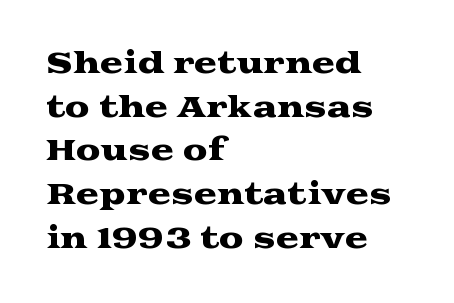
{"serif": "yes", "italic": "no", "width": "wide", "stroke_contrast": "medium", "x_height": "medium", "monospaced": "no", "underline": "no", "align": "left", "line_spacing": "normal", "line_spacing_ratio": 1.56, "letter_spacing": "normal", "letter_spacing_em": 0.0, "glyph_px": 28}
